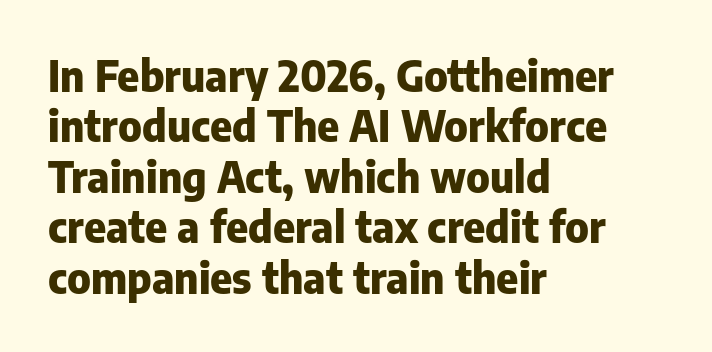
The image shows 42 px heavy sans-serif type, upright; set left-aligned, line spacing 1.2x, normal letter spacing, not underlined; low stroke contrast and a medium x-height.
